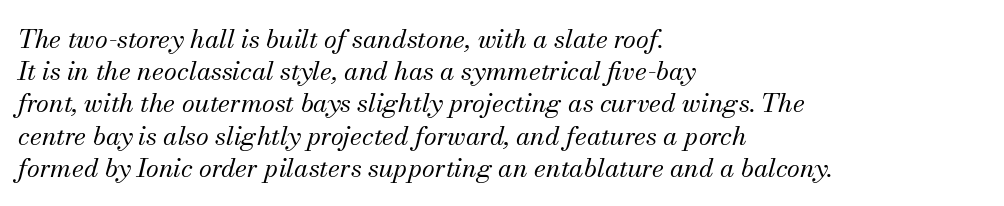
Q: Is the text bold? A: No.
Q: Is the text italic (slanted)? A: Yes, it leans right by about 13 degrees.
Q: Is the text underlined? A: No.
Q: How is the paragraph aligned? A: Left-aligned.
Q: Is the spacing between letters normal or unusually wide? A: Normal.
